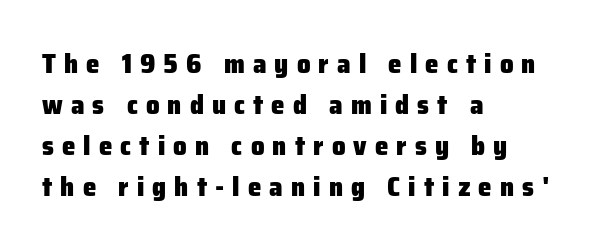
Q: Is the text bold? A: Yes.
Q: Is the text italic (slanted)? A: No, it is upright.
Q: Is the text underlined? A: No.
Q: How is the paragraph aligned? A: Left-aligned.
Q: Is the spacing between letters normal or unusually wide? A: Unusually wide.
Q: Is the spacing between lines tight, normal or loose? A: Normal.
